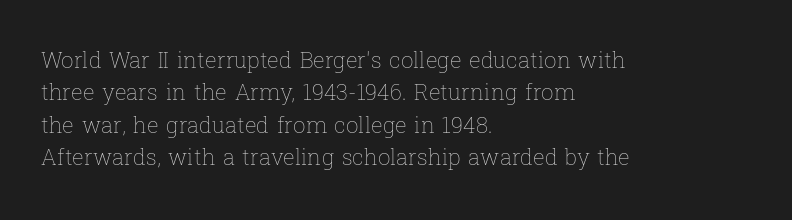
Q: Is the text bold? A: No.
Q: Is the text italic (slanted)? A: No, it is upright.
Q: Is the text underlined? A: No.
Q: How is the paragraph aligned? A: Left-aligned.
Q: Is the spacing between letters normal or unusually wide? A: Normal.
Q: Is the spacing between lines tight, normal or loose? A: Normal.
